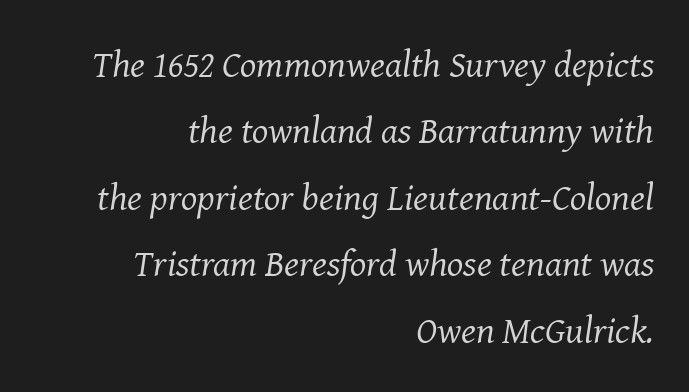
Q: Is the text bold? A: No.
Q: Is the text italic (slanted)? A: Yes, it leans right by about 8 degrees.
Q: Is the typeface a serif or a sans-serif typeface? A: Serif.
Q: Is the text underlined? A: No.
Q: How is the paragraph aligned? A: Right-aligned.
Q: Is the spacing between letters normal or unusually wide? A: Normal.
Q: Width (condensed, normal, or wide)? A: Normal.
Q: Stroke contrast? A: Medium.
Q: x-height? A: Medium.
Q: Monospaced? A: No.
